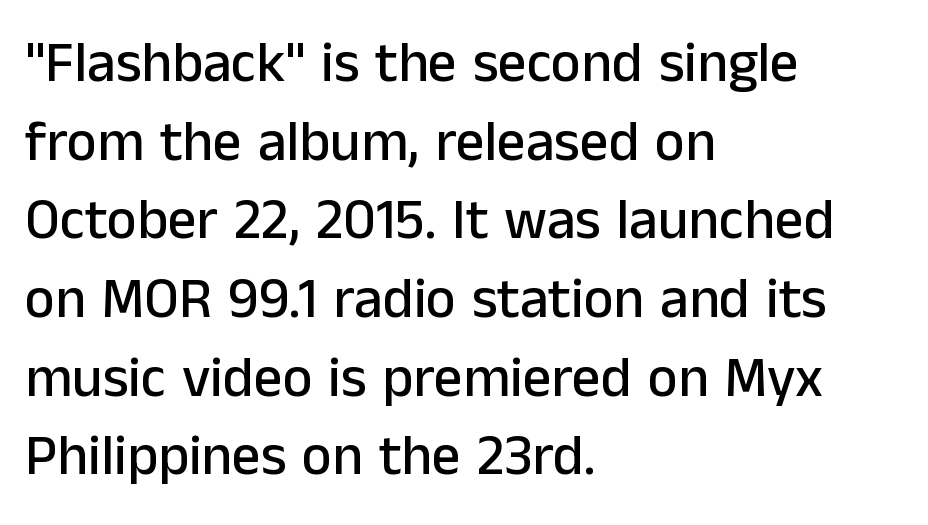
Q: Is the text italic (slanted)? A: No, it is upright.
Q: Is the typeface a serif or a sans-serif typeface? A: Sans-serif.
Q: Is the text underlined? A: No.
Q: How is the paragraph aligned? A: Left-aligned.
Q: Is the spacing between letters normal or unusually wide? A: Normal.
Q: Is the spacing between lines tight, normal or loose? A: Normal.
Q: Width (condensed, normal, or wide)? A: Normal.
Q: Stroke contrast? A: Low.
Q: x-height? A: Medium.
Q: Monospaced? A: No.
